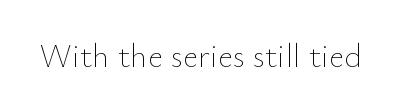
The zone under the glyphs is completely vacant. The passage shown has conventional tracking throughout. The strokes carry an ordinary text weight at most. Designer's note — italics off, roman on.
